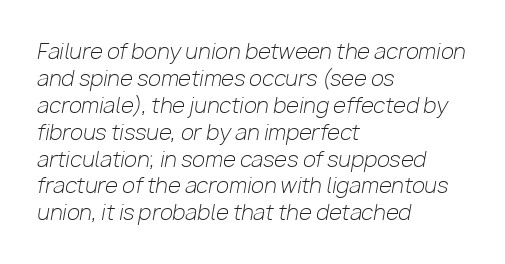
The type is set solid horizontally, with unmodified tracking. This reads as an unemphasized weight, regular at the heaviest. Does the leading feel generous? No, just average. The paragraph shown leans on its left margin. Decoration check: the copy has no underline.
